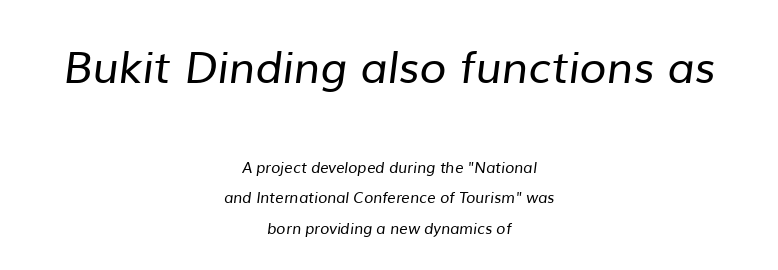
Q: Is the text bold? A: No.
Q: Is the typeface a serif or a sans-serif typeface? A: Sans-serif.
Q: Is the text underlined? A: No.
Q: How is the paragraph aligned? A: Centered.
Q: Is the spacing between letters normal or unusually wide? A: Normal.
Q: Is the spacing between lines tight, normal or loose? A: Loose.
Q: Which block of text is set in a larger size, the first (top) or the second (bottom)? A: The first (top) one.
Q: Width (condensed, normal, or wide)? A: Normal.
Q: Stroke contrast? A: Low.
Q: x-height? A: Medium.
Q: Monospaced? A: No.
